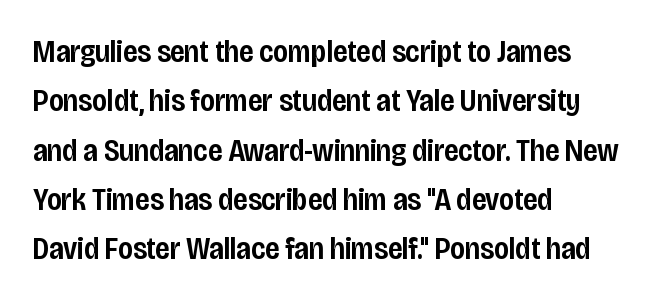
The image shows 31 px semibold, condensed sans-serif type, upright; set left-aligned, normal line spacing (1.59x), normal letter spacing, not underlined; low stroke contrast and a large x-height.
